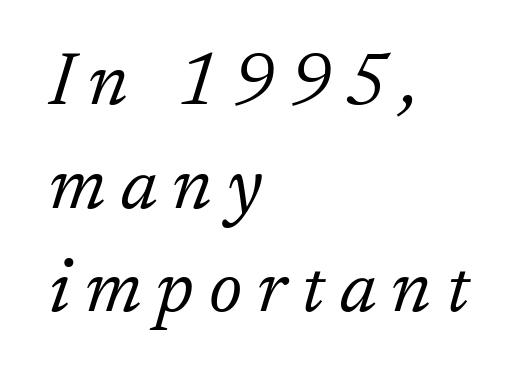
Q: Is the text bold? A: No.
Q: Is the text italic (slanted)? A: Yes, it leans right by about 17 degrees.
Q: Is the typeface a serif or a sans-serif typeface? A: Serif.
Q: Is the text underlined? A: No.
Q: How is the paragraph aligned? A: Left-aligned.
Q: Is the spacing between letters normal or unusually wide? A: Unusually wide.
Q: Is the spacing between lines tight, normal or loose? A: Normal.
Q: Width (condensed, normal, or wide)? A: Normal.
Q: Stroke contrast? A: Low.
Q: x-height? A: Medium.
Q: Monospaced? A: No.
